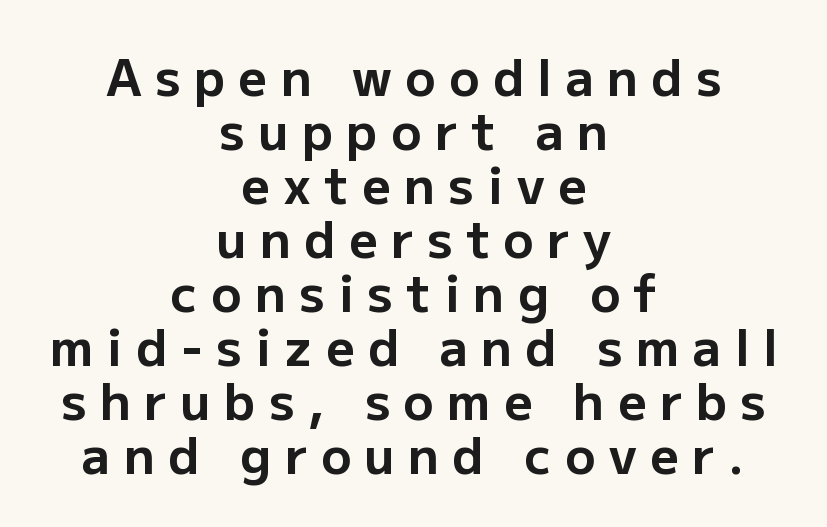
Note the varied advance widths — an 'i' is clearly narrower than an 'm'. Closely set lines give the paragraph a compact silhouette. Ascenders rise straight up at ninety degrees. Short and long lines alike share a common midpoint. The passage shown has open, widely tracked lettering throughout. Typographic density is high because the face is bold.
